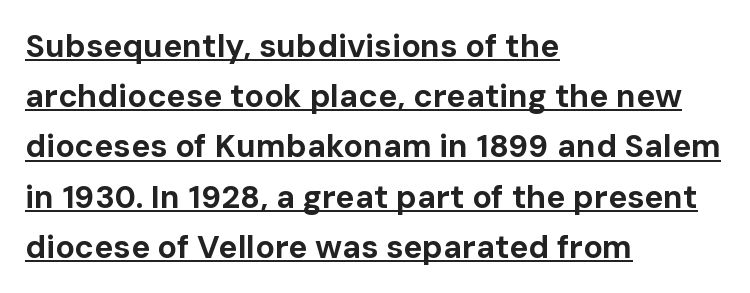
{"serif": "no", "italic": "no", "bold": "yes", "weight": "bold", "width": "normal", "stroke_contrast": "low", "x_height": "medium", "monospaced": "no", "underline": "yes", "align": "left", "line_spacing": "normal", "line_spacing_ratio": 1.57, "letter_spacing": "normal", "letter_spacing_em": 0.0, "glyph_px": 32}
